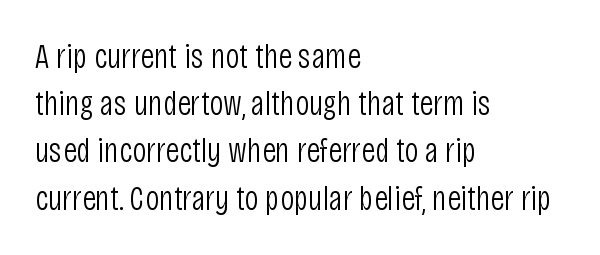
Line beginnings align vertically; line endings do not. It's the straight-up-and-down kind of type. Stroke thickness stays within the range of a standard reading face or lighter. The letters carry no serifs — their stems end cleanly without finishing strokes. Do the characters align in a grid? No, the font is proportional.
